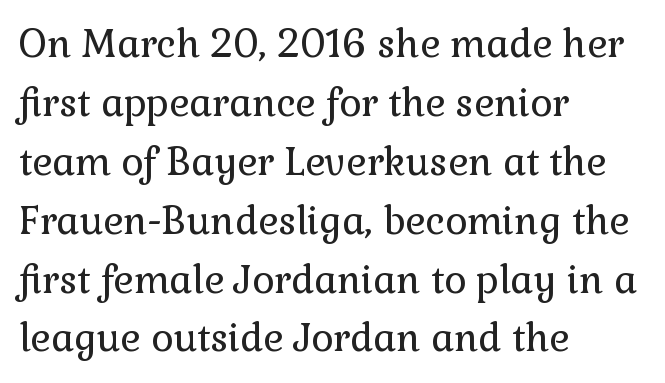
This block has exactly the height ordinary leading produces. Posture: vertical. Does the copy run flush right? No — it runs flush left. A typesetter would call this proportional, since set widths differ per character.
